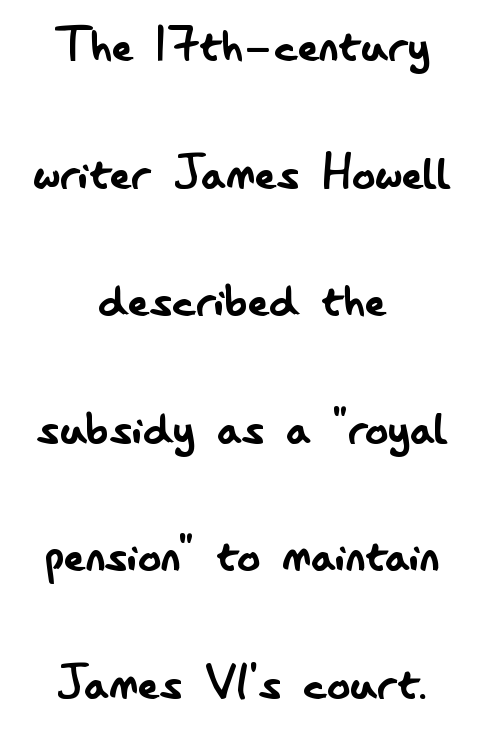
{"serif": "no", "italic": "no", "bold": "no", "weight": "regular", "width": "condensed", "stroke_contrast": "low", "x_height": "small", "monospaced": "no", "underline": "no", "align": "center", "line_spacing": "loose", "line_spacing_ratio": 2.2, "letter_spacing": "normal", "letter_spacing_em": 0.0, "glyph_px": 58}
